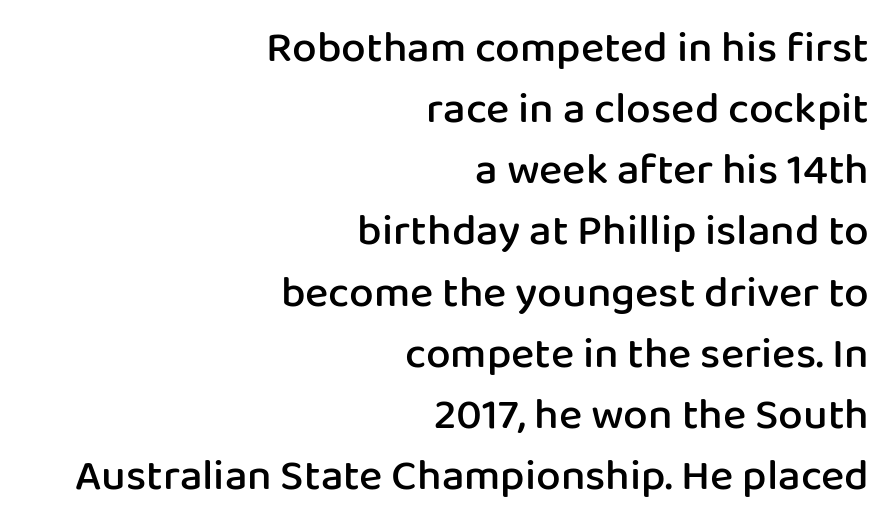
In CSS terms this would be text-align: right. The characters display no serif detailing; their extremities are plain. Anything drawn beneath the words? Only blank space. This is the regular roman posture of the typeface. The passage shown is semibold, sitting just below true bold. Glyph-to-glyph distance matches everyday printed text.
